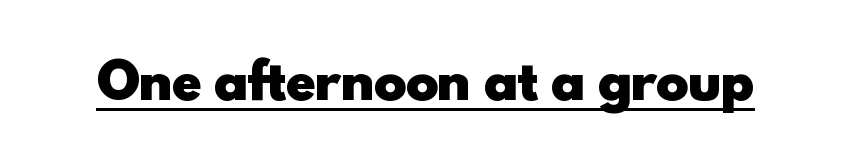
Q: Is the text bold? A: Yes.
Q: Is the text italic (slanted)? A: No, it is upright.
Q: Is the typeface a serif or a sans-serif typeface? A: Sans-serif.
Q: Is the text underlined? A: Yes.
Q: Is the spacing between letters normal or unusually wide? A: Normal.
Q: Width (condensed, normal, or wide)? A: Normal.
Q: x-height? A: Small.
Q: Monospaced? A: No.
